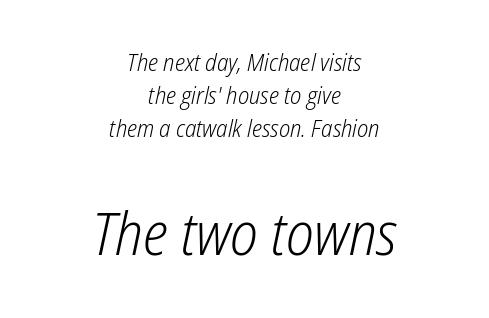
{"italic": "yes", "lean": "right", "slant_degrees": 12, "bold": "no", "weight": "light", "width": "condensed", "stroke_contrast": "low", "x_height": "medium", "monospaced": "no", "underline": "no", "align": "center", "line_spacing": "normal", "line_spacing_ratio": 1.37, "letter_spacing": "normal", "letter_spacing_em": 0.0, "larger_block": "second", "size_ratio": 2.46, "glyph_px": 59}
